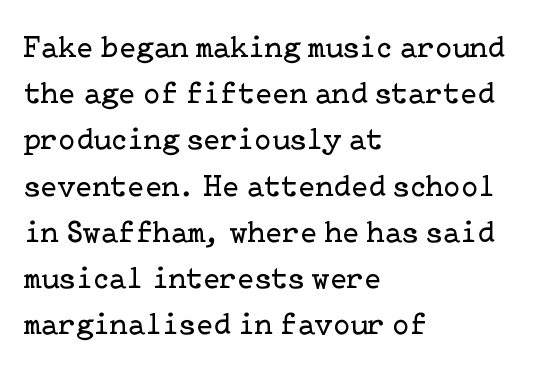
{"serif": "yes", "italic": "no", "bold": "no", "weight": "regular", "width": "normal", "stroke_contrast": "low", "x_height": "medium", "underline": "no", "align": "left", "line_spacing": "normal", "line_spacing_ratio": 1.49, "letter_spacing": "normal", "letter_spacing_em": 0.0, "glyph_px": 31}
